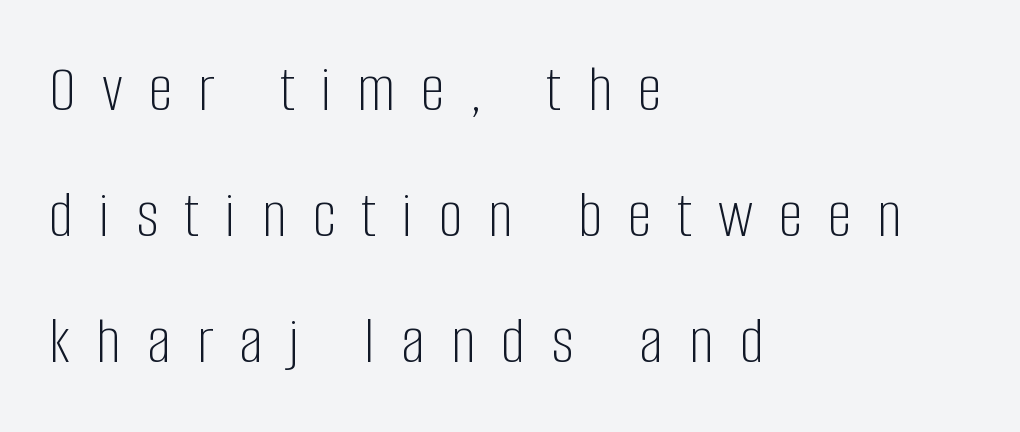
{"serif": "no", "italic": "no", "bold": "no", "weight": "light", "width": "condensed", "stroke_contrast": "low", "x_height": "large", "monospaced": "no", "underline": "no", "align": "left", "line_spacing_ratio": 1.88, "letter_spacing": "wide", "letter_spacing_em": 0.39, "glyph_px": 67}
